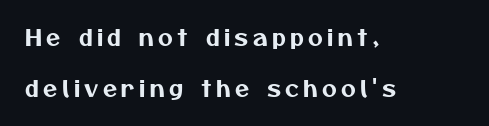
Descenders hang freely into open space. The rendering uses a large line-height, opening up the rows. The ragged edge is on the right, which tells us the setting is flush left.
